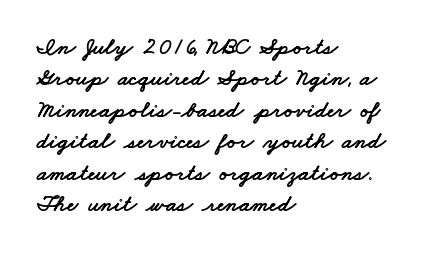
Q: Is the text underlined? A: No.
Q: How is the paragraph aligned? A: Left-aligned.
Q: Is the spacing between letters normal or unusually wide? A: Normal.
Q: Is the spacing between lines tight, normal or loose? A: Normal.
